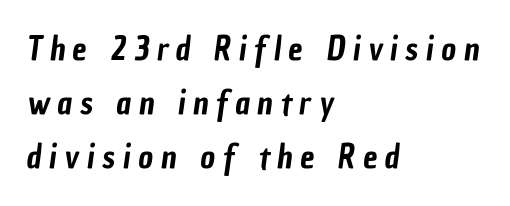
Q: Is the typeface a serif or a sans-serif typeface? A: Sans-serif.
Q: Is the text underlined? A: No.
Q: How is the paragraph aligned? A: Left-aligned.
Q: Is the spacing between letters normal or unusually wide? A: Unusually wide.
Q: Is the spacing between lines tight, normal or loose? A: Normal.
Q: Width (condensed, normal, or wide)? A: Condensed.
Q: Stroke contrast? A: Low.
Q: x-height? A: Medium.
Q: Monospaced? A: No.
